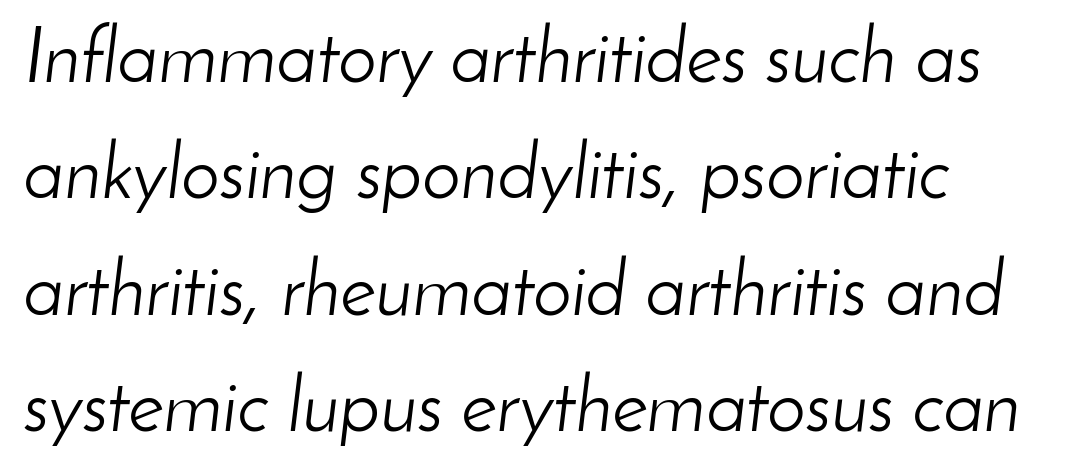
Does the leading feel generous? No, just average. Posture: slanted. No heavy texture on the line: the type isn't bold. No word sits above an underline. The rendering uses natural spacing where letterforms have individual widths.
